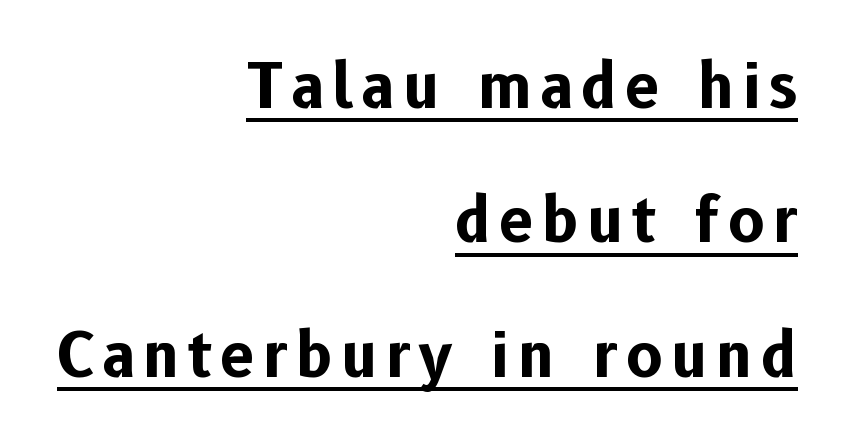
Q: Is the text bold? A: Yes.
Q: Is the text italic (slanted)? A: No, it is upright.
Q: Is the typeface a serif or a sans-serif typeface? A: Sans-serif.
Q: Is the text underlined? A: Yes.
Q: How is the paragraph aligned? A: Right-aligned.
Q: Is the spacing between lines tight, normal or loose? A: Loose.
Q: Width (condensed, normal, or wide)? A: Normal.
Q: Stroke contrast? A: Low.
Q: x-height? A: Medium.
Q: Monospaced? A: No.
